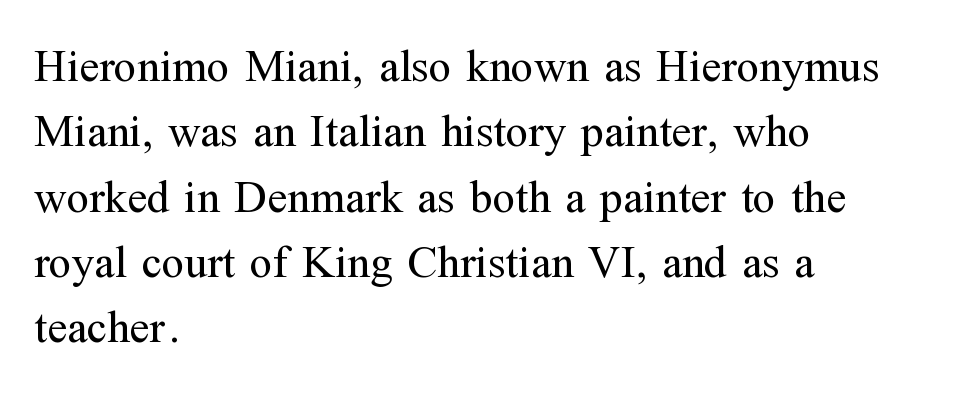
Q: Is the text bold? A: No.
Q: Is the text italic (slanted)? A: No, it is upright.
Q: Is the typeface a serif or a sans-serif typeface? A: Serif.
Q: Is the text underlined? A: No.
Q: How is the paragraph aligned? A: Left-aligned.
Q: Is the spacing between letters normal or unusually wide? A: Normal.
Q: Is the spacing between lines tight, normal or loose? A: Normal.
Q: Width (condensed, normal, or wide)? A: Normal.
Q: Stroke contrast? A: Medium.
Q: x-height? A: Medium.
Q: Monospaced? A: No.
